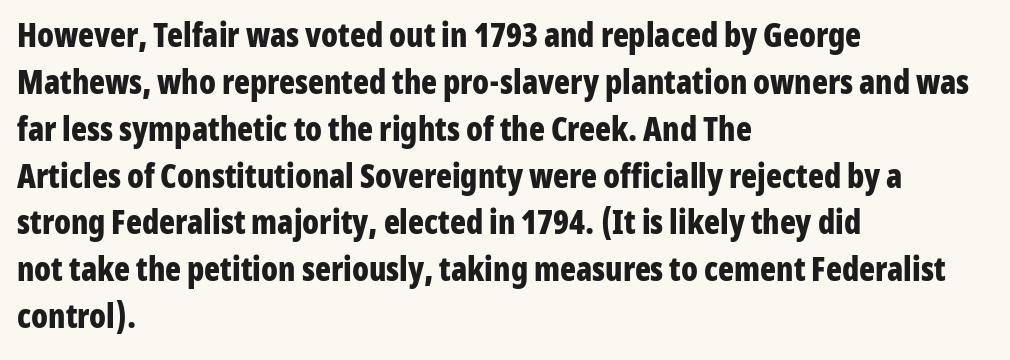
Regular leading. The typesetting leans heavy: a genuine bold. Rendered with straight, roman letterforms. The designer went with a sans here, leaving each stem footless.
